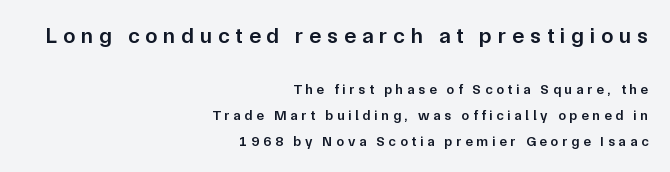
What stands out about the letter spacing? Its width — letters are far apart. Typesetter's note: demi weight, one step under bold. A student would notice the top passage is typeset larger than what follows. A roman cut, with each character standing at attention. Line endings align vertically; line beginnings do not. The string is rendered with underlining switched off.
